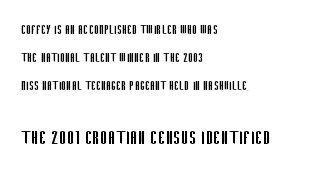
Default kerning and tracking; the words read as compact shapes. The rag falls on the right side of this text block. Nothing heavy about these letters — not bold at all. The passage shown is not underscored anywhere.
